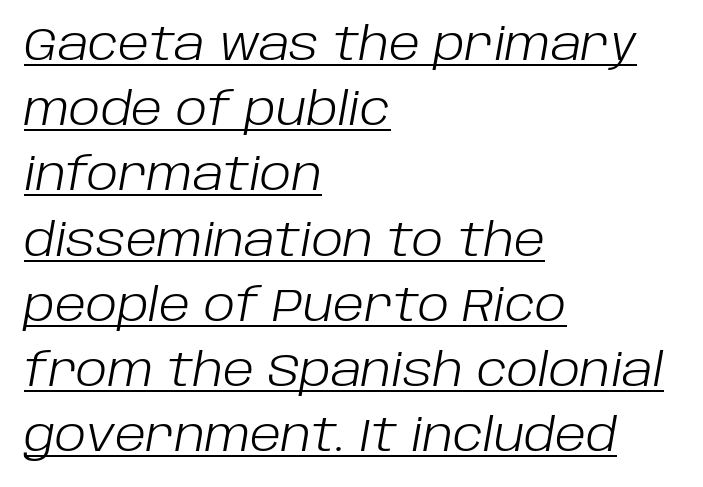
The image shows 45 px light type, italic (leaning right); set left-aligned, normal line spacing (1.45x), normal letter spacing, underlined; low stroke contrast and a large x-height.
